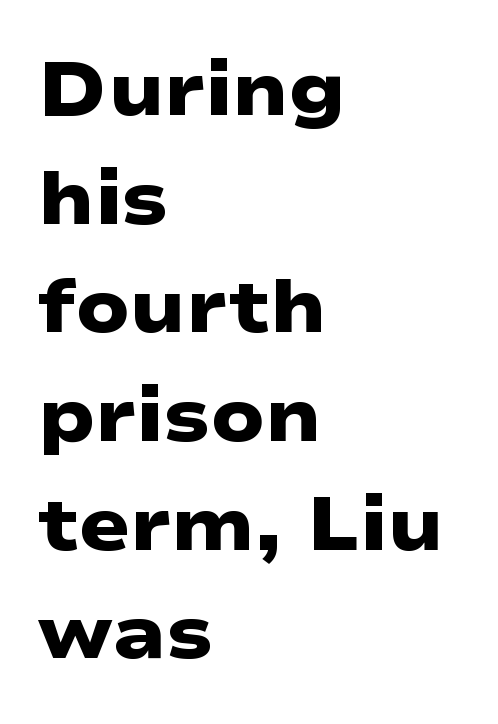
The image shows 76 px heavy, wide sans-serif type; set left-aligned, normal line spacing (1.43x), normal letter spacing, not underlined; low stroke contrast and a medium x-height.
